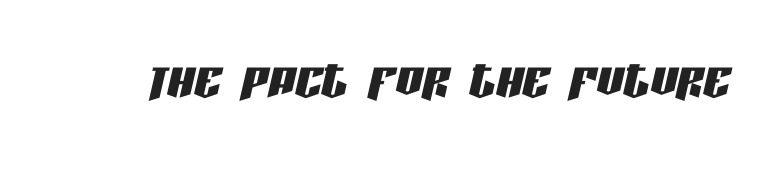
Q: Is the text italic (slanted)? A: Yes, it leans right by about 13 degrees.
Q: Is the text underlined? A: No.
Q: Is the spacing between letters normal or unusually wide? A: Normal.
Q: Width (condensed, normal, or wide)? A: Condensed.
Q: Stroke contrast? A: Low.
Q: x-height? A: Large.
Q: Monospaced? A: No.
